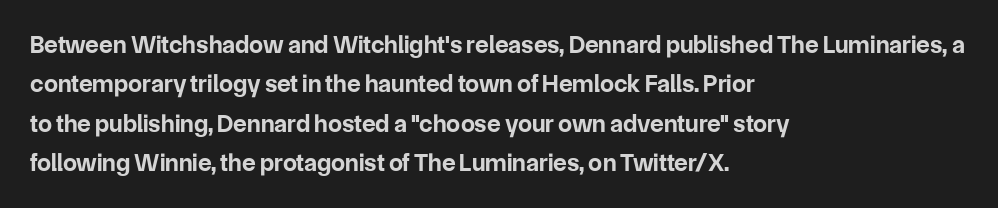
Evenly set lines give the paragraph a standard silhouette. Glance below the letters and you will spot only blank space. Typeset ragged right — the left edge is the straight one. This sample uses plain, unmodified letter spacing. Style check: upright. I'd describe the lettering as bold — thick and assertive.
